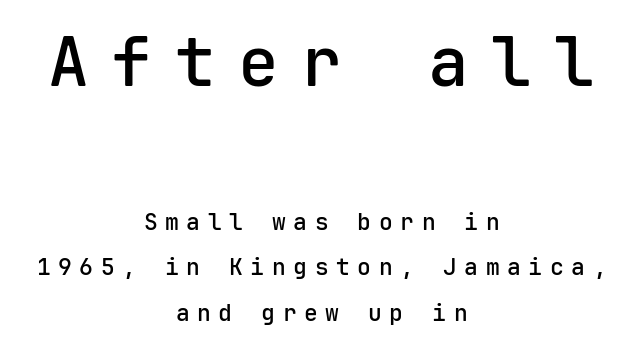
Q: Is the text bold? A: Semi-bold.
Q: Is the text italic (slanted)? A: No, it is upright.
Q: Is the typeface a serif or a sans-serif typeface? A: Sans-serif.
Q: Is the text underlined? A: No.
Q: How is the paragraph aligned? A: Centered.
Q: Is the spacing between letters normal or unusually wide? A: Unusually wide.
Q: Is the spacing between lines tight, normal or loose? A: Loose.
Q: Which block of text is set in a larger size, the first (top) or the second (bottom)? A: The first (top) one.
Q: Width (condensed, normal, or wide)? A: Normal.
Q: Stroke contrast? A: Low.
Q: x-height? A: Medium.
Q: Monospaced? A: Yes.
